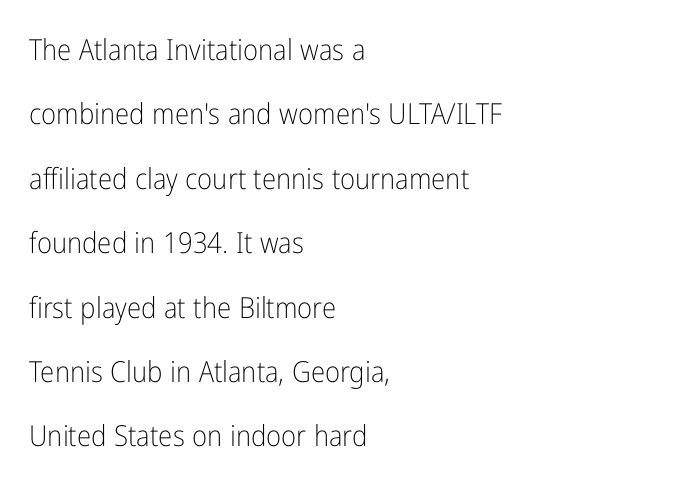
Q: Is the text bold? A: No.
Q: Is the text italic (slanted)? A: No, it is upright.
Q: Is the typeface a serif or a sans-serif typeface? A: Sans-serif.
Q: Is the text underlined? A: No.
Q: How is the paragraph aligned? A: Left-aligned.
Q: Is the spacing between letters normal or unusually wide? A: Normal.
Q: Is the spacing between lines tight, normal or loose? A: Loose.
Q: Width (condensed, normal, or wide)? A: Condensed.
Q: Stroke contrast? A: Low.
Q: x-height? A: Medium.
Q: Monospaced? A: No.
